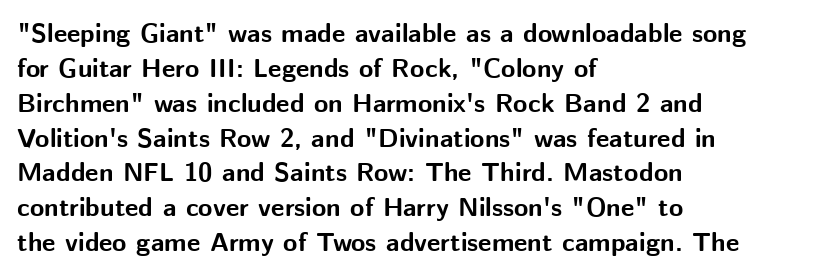
Q: Is the text bold? A: Yes.
Q: Is the text italic (slanted)? A: No, it is upright.
Q: Is the text underlined? A: No.
Q: How is the paragraph aligned? A: Left-aligned.
Q: Is the spacing between letters normal or unusually wide? A: Normal.
Q: Is the spacing between lines tight, normal or loose? A: Normal.
